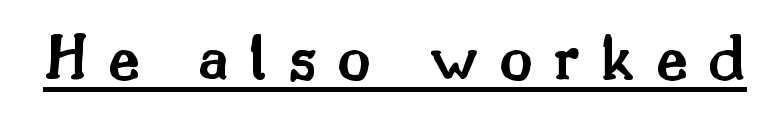
The image shows 70 px semibold serif type, upright; set unusually wide letter spacing (+0.29 em), underlined; medium stroke contrast and a small x-height.
